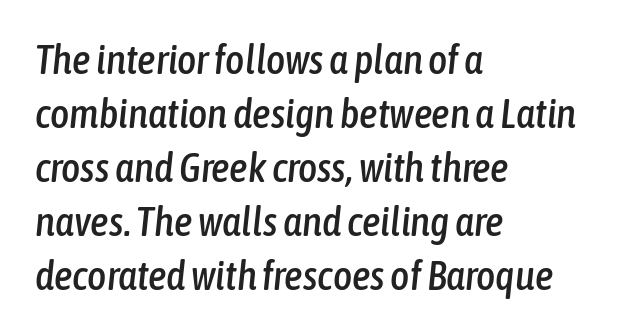
The image shows 41 px condensed type, italic (leaning right); set left-aligned, normal line spacing (1.32x), normal letter spacing, not underlined; low stroke contrast and a medium x-height.
